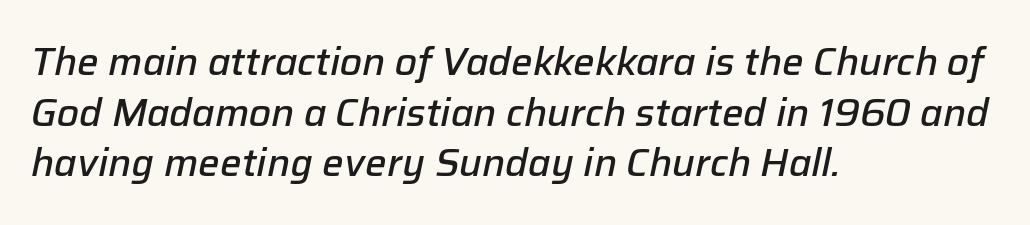
Q: Is the text bold? A: Semi-bold.
Q: Is the text italic (slanted)? A: Yes, it leans right by about 12 degrees.
Q: Is the text underlined? A: No.
Q: How is the paragraph aligned? A: Left-aligned.
Q: Is the spacing between letters normal or unusually wide? A: Normal.
Q: Is the spacing between lines tight, normal or loose? A: Normal.
Q: Width (condensed, normal, or wide)? A: Normal.
Q: Stroke contrast? A: Low.
Q: x-height? A: Medium.
Q: Monospaced? A: No.
